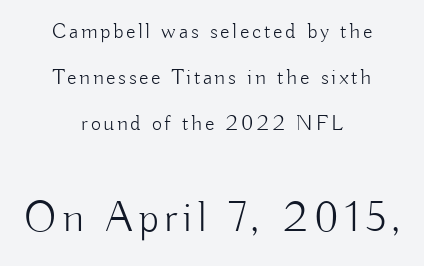
Q: Is the text bold? A: No.
Q: Is the text italic (slanted)? A: No, it is upright.
Q: Is the typeface a serif or a sans-serif typeface? A: Sans-serif.
Q: Is the text underlined? A: No.
Q: How is the paragraph aligned? A: Centered.
Q: Is the spacing between lines tight, normal or loose? A: Loose.
Q: Which block of text is set in a larger size, the first (top) or the second (bottom)? A: The second (bottom) one.
Q: Width (condensed, normal, or wide)? A: Normal.
Q: Stroke contrast? A: Low.
Q: x-height? A: Small.
Q: Monospaced? A: No.
